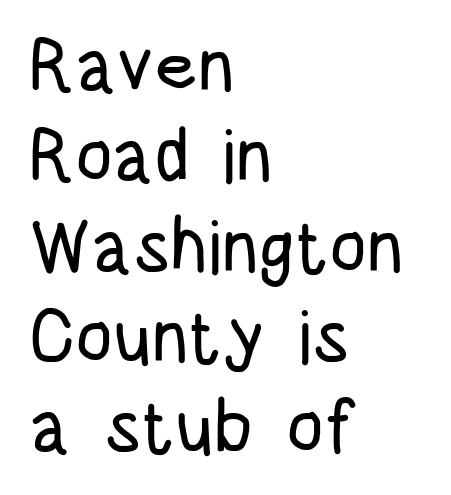
Q: Is the text italic (slanted)? A: No, it is upright.
Q: Is the typeface a serif or a sans-serif typeface? A: Sans-serif.
Q: Is the text underlined? A: No.
Q: How is the paragraph aligned? A: Left-aligned.
Q: Is the spacing between letters normal or unusually wide? A: Normal.
Q: Width (condensed, normal, or wide)? A: Condensed.
Q: Stroke contrast? A: Low.
Q: x-height? A: Large.
Q: Monospaced? A: No.
